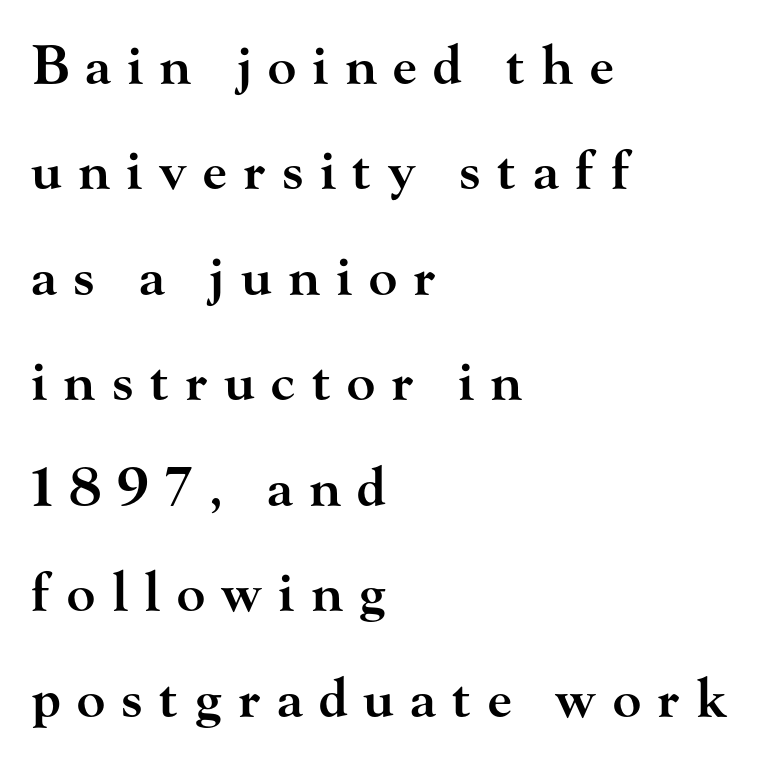
The image shows 53 px semibold, wide serif type, upright; set left-aligned, loose line spacing (1.99x), unusually wide letter spacing (+0.31 em), not underlined; high stroke contrast and a small x-height.
